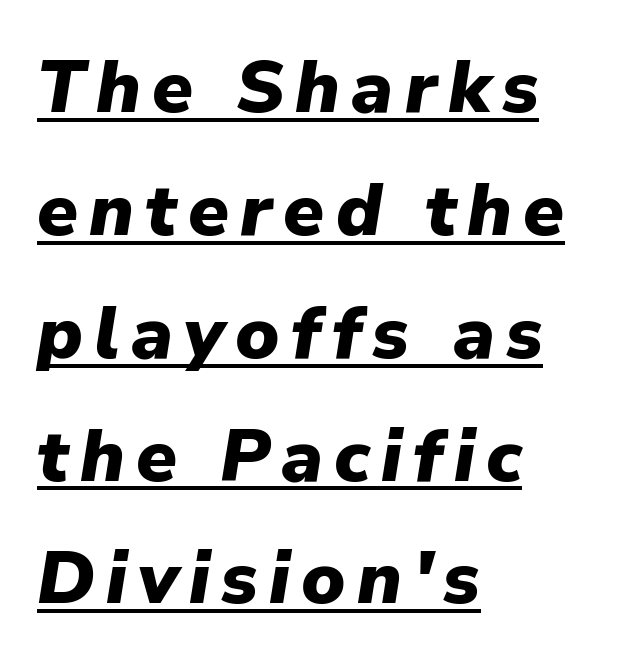
The rendering uses a bold face; every stroke is thick and dark. This sample keeps an unexceptional amount of space between lines. A baseline rule has been typeset under these characters. Compared with ordinary roman type, these characters are visibly tilted. Character widths vary here, with narrow letters taking less room than wide ones.
